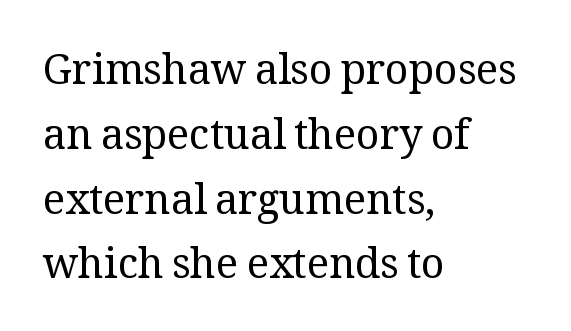
Q: Is the text bold? A: No.
Q: Is the text italic (slanted)? A: No, it is upright.
Q: Is the typeface a serif or a sans-serif typeface? A: Serif.
Q: Is the text underlined? A: No.
Q: How is the paragraph aligned? A: Left-aligned.
Q: Is the spacing between letters normal or unusually wide? A: Normal.
Q: Is the spacing between lines tight, normal or loose? A: Normal.
Q: Width (condensed, normal, or wide)? A: Normal.
Q: Stroke contrast? A: Medium.
Q: x-height? A: Medium.
Q: Monospaced? A: No.
